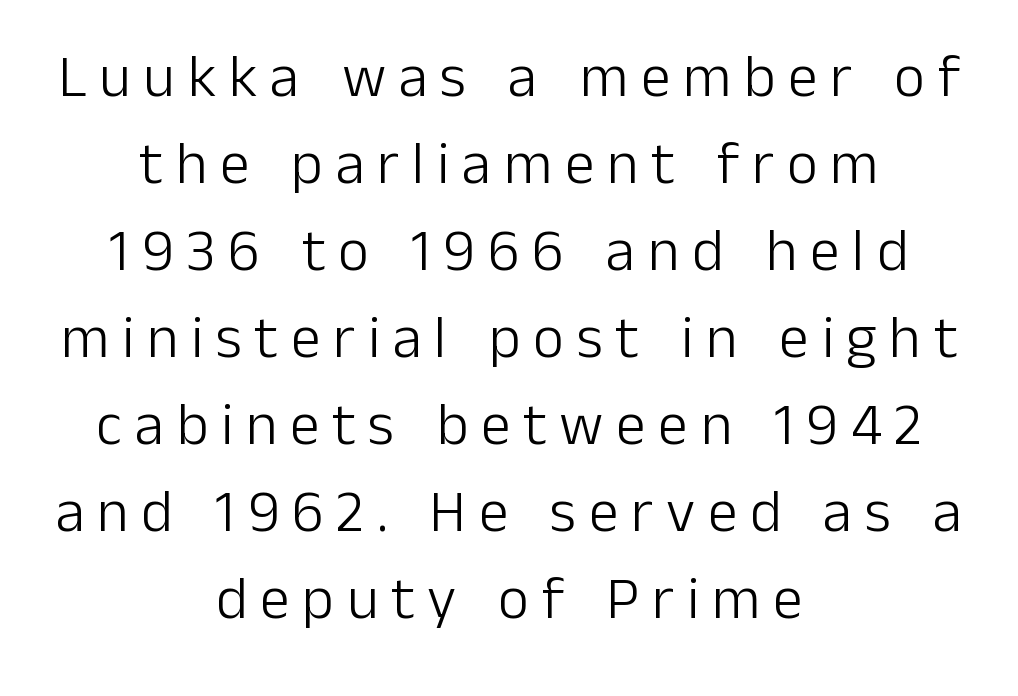
Characters remain perfectly vertical along every line. These lines are rendered in a variable-pitch font. No word sits above an underline. The passage shown stacks its lines at a standard gap. Words appear elongated and porous because spacing is wide. Nothing sits at the stroke ends, so this counts as sans-serif.
